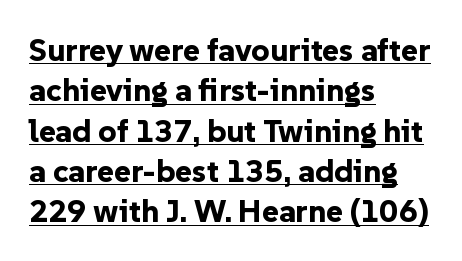
{"serif": "no", "italic": "no", "bold": "yes", "weight": "bold", "width": "normal", "stroke_contrast": "low", "x_height": "medium", "monospaced": "no", "underline": "yes", "align": "left", "line_spacing": "normal", "line_spacing_ratio": 1.26, "letter_spacing": "normal", "letter_spacing_em": 0.0, "glyph_px": 32}
